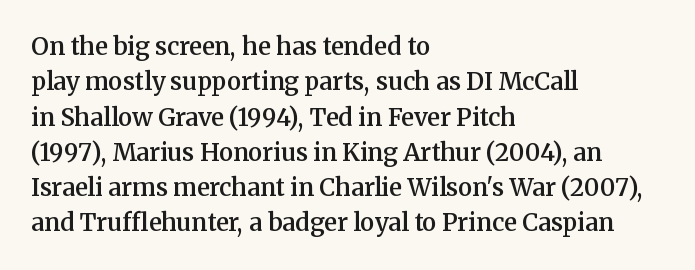
Q: Is the text bold? A: Semi-bold.
Q: Is the text italic (slanted)? A: No, it is upright.
Q: Is the text underlined? A: No.
Q: How is the paragraph aligned? A: Left-aligned.
Q: Is the spacing between letters normal or unusually wide? A: Normal.
Q: Is the spacing between lines tight, normal or loose? A: Normal.
